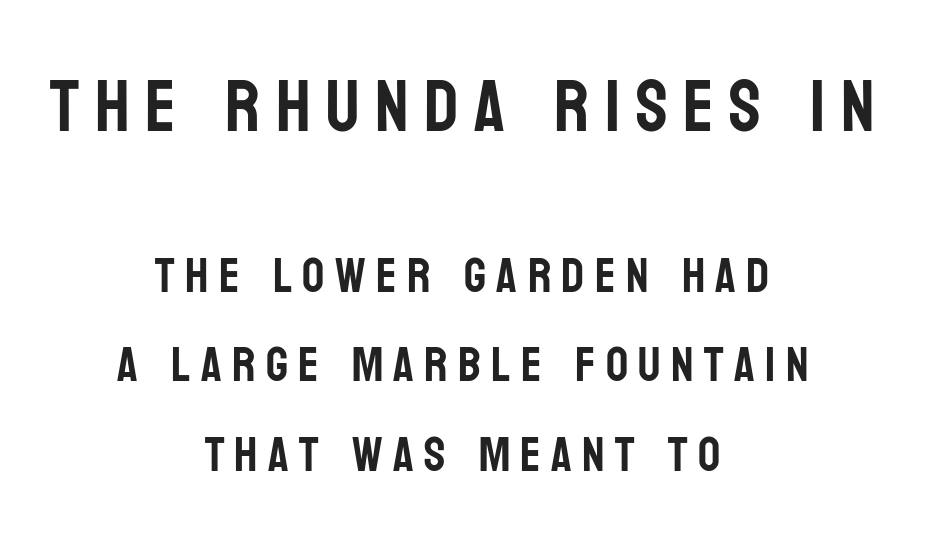
The image shows 73 px condensed sans-serif type, upright; set centered, line spacing 1.82x, unusually wide letter spacing (+0.21 em), not underlined; the first (top) block is 1.49x larger; low stroke contrast and a large x-height.
